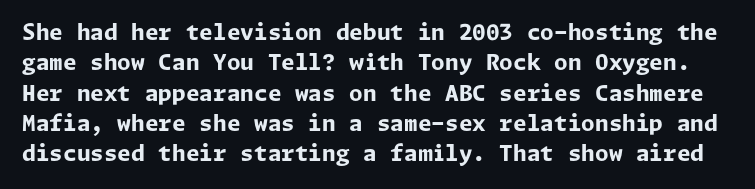
Q: Is the text bold? A: Yes.
Q: Is the text italic (slanted)? A: No, it is upright.
Q: Is the text underlined? A: No.
Q: Is the spacing between letters normal or unusually wide? A: Normal.
Q: Is the spacing between lines tight, normal or loose? A: Normal.
